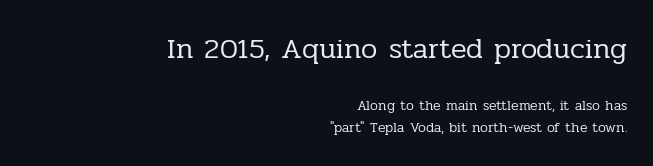
{"serif": "yes", "italic": "no", "bold": "no", "weight": "regular", "width": "normal", "stroke_contrast": "low", "x_height": "medium", "monospaced": "no", "underline": "no", "align": "right", "line_spacing": "normal", "line_spacing_ratio": 1.56, "letter_spacing": "normal", "letter_spacing_em": 0.0, "larger_block": "first", "size_ratio": 2.07, "glyph_px": 29}
